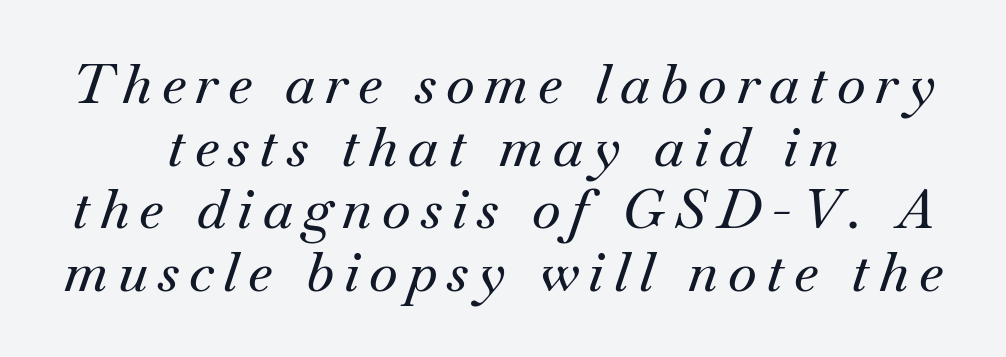
The image shows 55 px serif type, italic (leaning right); set centered, tight line spacing (1.14x), not underlined; medium stroke contrast and a small x-height.
